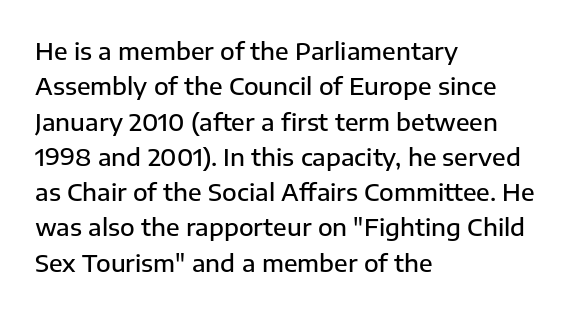
The image shows 24 px text type, upright; set left-aligned, normal line spacing (1.47x), normal letter spacing, not underlined.
